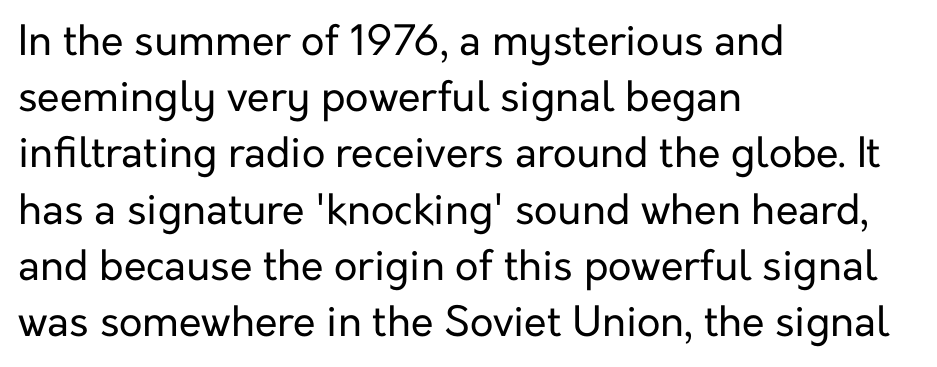
Casual observation: everything's shoved over to the left. The space beneath each line is pristine and unruled. Horizontal bands of white between lines are of average thickness. Check where the strokes stop: nothing finishes them off — pure sans. Does the lettering tilt? It doesn't — this is upright.
